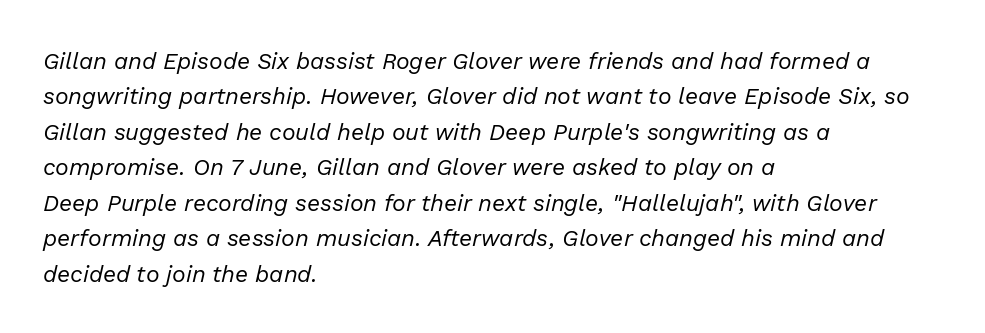
{"italic": "yes", "lean": "right", "slant_degrees": 13, "bold": "no", "underline": "no", "align": "left", "line_spacing": "normal", "line_spacing_ratio": 1.54, "letter_spacing": "normal", "letter_spacing_em": 0.0, "glyph_px": 23}
